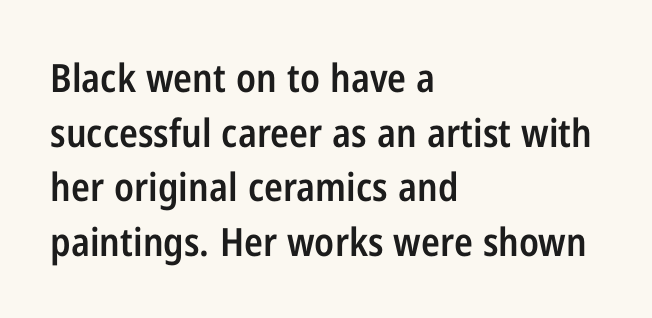
{"serif": "no", "italic": "no", "bold": "semi", "weight": "semibold", "width": "condensed", "stroke_contrast": "low", "x_height": "medium", "monospaced": "no", "underline": "no", "align": "left", "line_spacing": "normal", "line_spacing_ratio": 1.4, "letter_spacing": "normal", "letter_spacing_em": 0.0, "glyph_px": 39}
